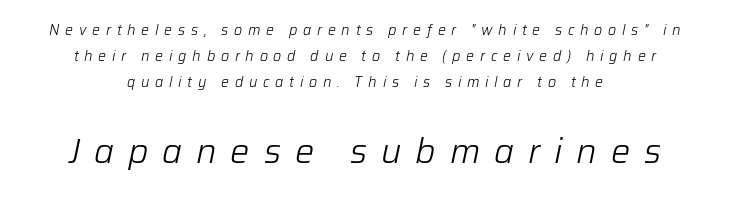
The tracking jumps out immediately: characters are airy and widely separated. You could not count columns in this text — the font is proportionally spaced. The rendering positions every line midway between the sides. Only glyphs here, with clear space below each row. The later block is typeset at a bigger size than the earlier block. Letters have the restrained weight of plain body copy at most.
